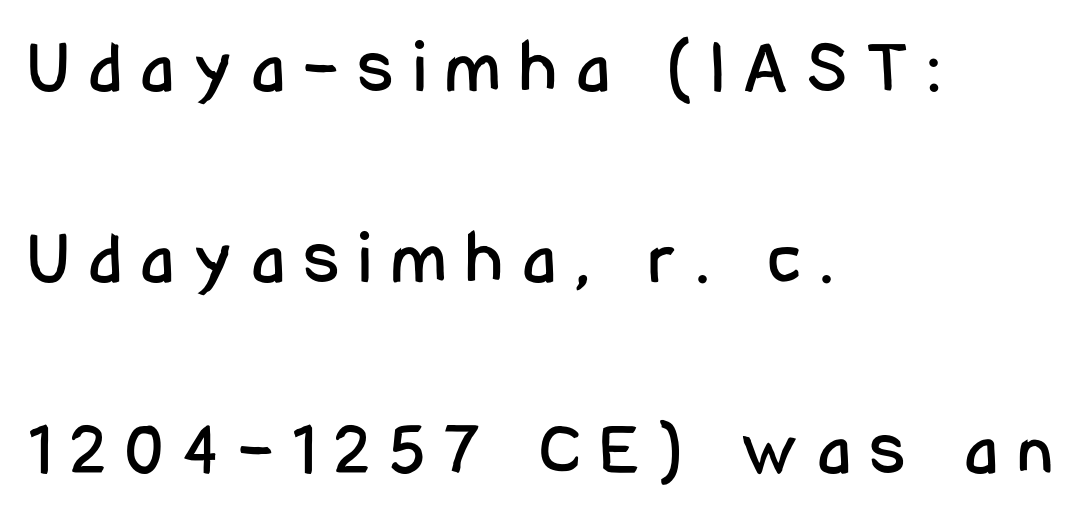
{"serif": "no", "italic": "no", "width": "condensed", "stroke_contrast": "low", "x_height": "medium", "monospaced": "no", "underline": "no", "align": "left", "line_spacing": "loose", "line_spacing_ratio": 2.48, "letter_spacing": "wide", "letter_spacing_em": 0.27, "glyph_px": 77}
